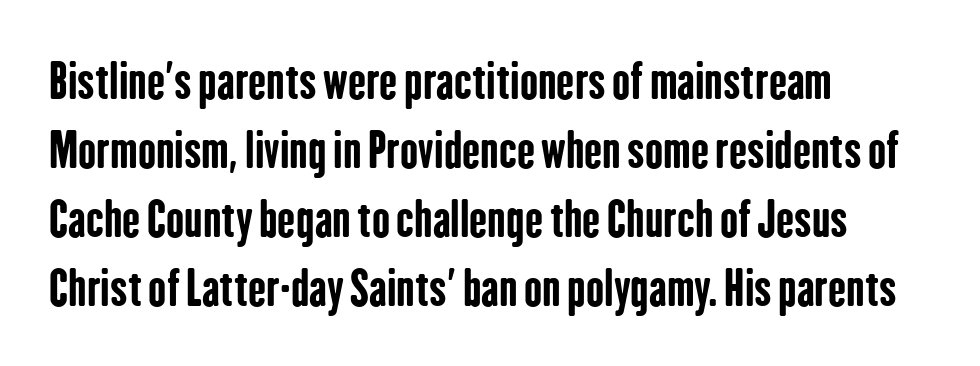
{"serif": "no", "italic": "no", "bold": "yes", "weight": "bold", "width": "condensed", "stroke_contrast": "low", "x_height": "medium", "monospaced": "no", "underline": "no", "align": "left", "line_spacing": "normal", "line_spacing_ratio": 1.44, "letter_spacing": "normal", "letter_spacing_em": 0.0, "glyph_px": 48}
